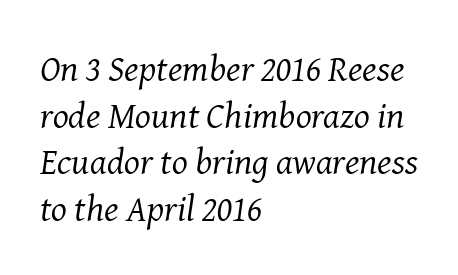
The image shows 37 px regular-weight serif type, italic (leaning right); set left-aligned, normal line spacing (1.26x), normal letter spacing, not underlined; medium stroke contrast and a medium x-height.
